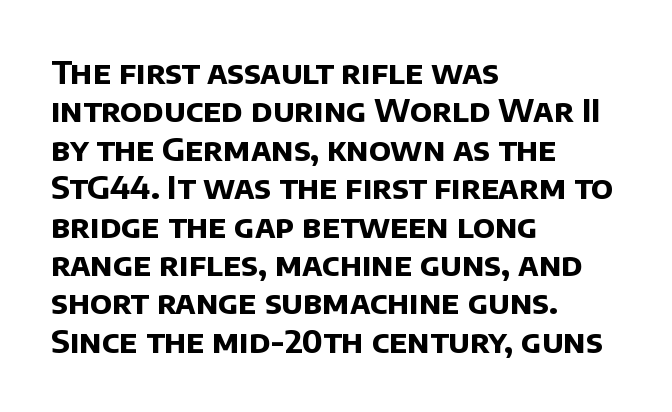
Q: Is the text bold? A: Yes.
Q: Is the typeface a serif or a sans-serif typeface? A: Sans-serif.
Q: Is the text underlined? A: No.
Q: How is the paragraph aligned? A: Left-aligned.
Q: Is the spacing between letters normal or unusually wide? A: Normal.
Q: Width (condensed, normal, or wide)? A: Normal.
Q: Stroke contrast? A: Low.
Q: x-height? A: Large.
Q: Monospaced? A: No.
